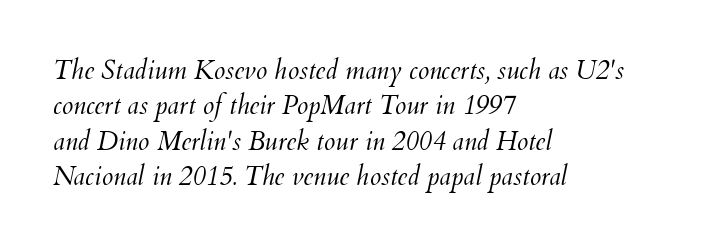
Q: Is the text bold? A: No.
Q: Is the text italic (slanted)? A: Yes, it leans right by about 12 degrees.
Q: Is the text underlined? A: No.
Q: How is the paragraph aligned? A: Left-aligned.
Q: Is the spacing between letters normal or unusually wide? A: Normal.
Q: Is the spacing between lines tight, normal or loose? A: Normal.
